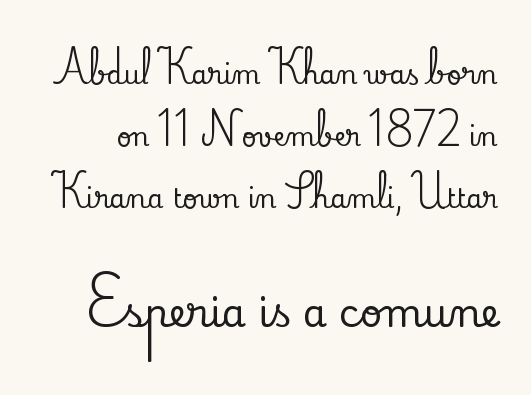
{"serif": "yes", "italic": "no", "width": "normal", "stroke_contrast": "low", "x_height": "small", "monospaced": "no", "underline": "no", "line_spacing": "loose", "line_spacing_ratio": 2.38, "letter_spacing": "normal", "letter_spacing_em": 0.0, "larger_block": "second", "size_ratio": 1.5, "glyph_px": 39}
